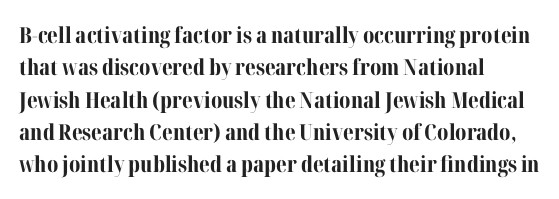
The image shows 22 px bold type, upright; set left-aligned, normal line spacing (1.47x), normal letter spacing, not underlined.
